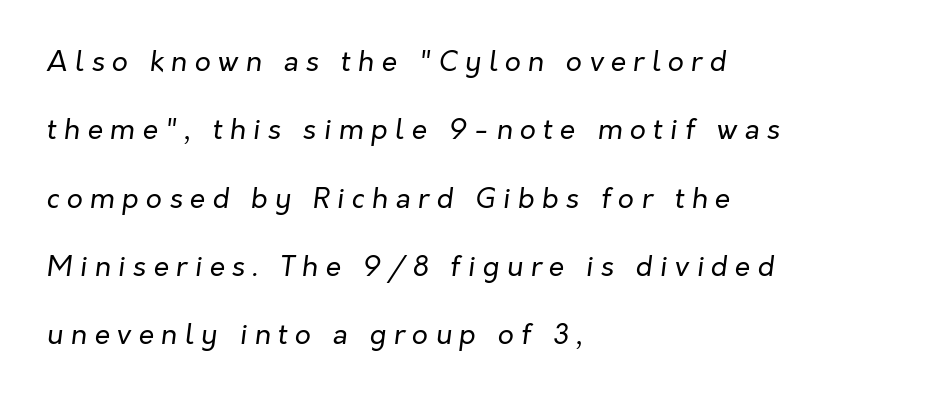
Q: Is the text bold? A: No.
Q: Is the text italic (slanted)? A: Yes, it leans right by about 7 degrees.
Q: Is the text underlined? A: No.
Q: How is the paragraph aligned? A: Left-aligned.
Q: Is the spacing between letters normal or unusually wide? A: Unusually wide.
Q: Is the spacing between lines tight, normal or loose? A: Loose.
Q: Width (condensed, normal, or wide)? A: Normal.
Q: Stroke contrast? A: Low.
Q: x-height? A: Medium.
Q: Monospaced? A: No.
